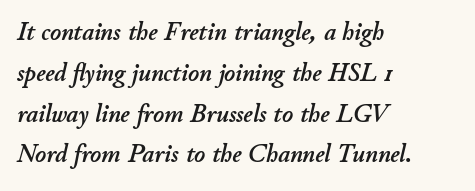
Q: Is the text italic (slanted)? A: Yes, it leans right by about 11 degrees.
Q: Is the text underlined? A: No.
Q: How is the paragraph aligned? A: Left-aligned.
Q: Is the spacing between letters normal or unusually wide? A: Normal.
Q: Is the spacing between lines tight, normal or loose? A: Normal.
